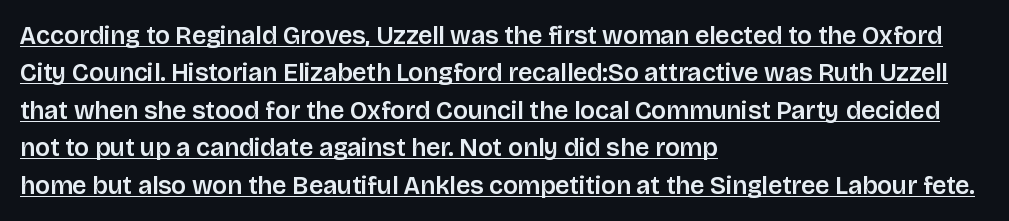
{"italic": "no", "underline": "yes", "align": "left", "line_spacing": "normal", "line_spacing_ratio": 1.5, "letter_spacing": "normal", "letter_spacing_em": 0.0, "glyph_px": 25}
